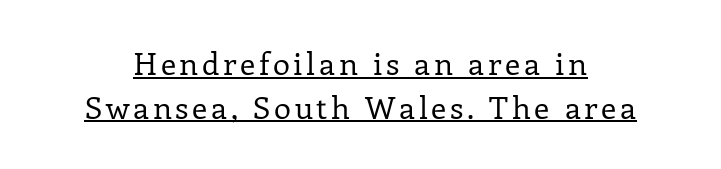
The image shows 31 px regular-weight serif type, upright; set normal line spacing (1.41x), underlined; low stroke contrast and a medium x-height.
